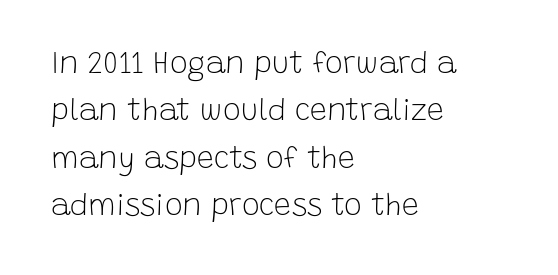
The image shows 30 px light sans-serif type, upright; set left-aligned, normal line spacing (1.58x), normal letter spacing, not underlined; low stroke contrast and a large x-height.
